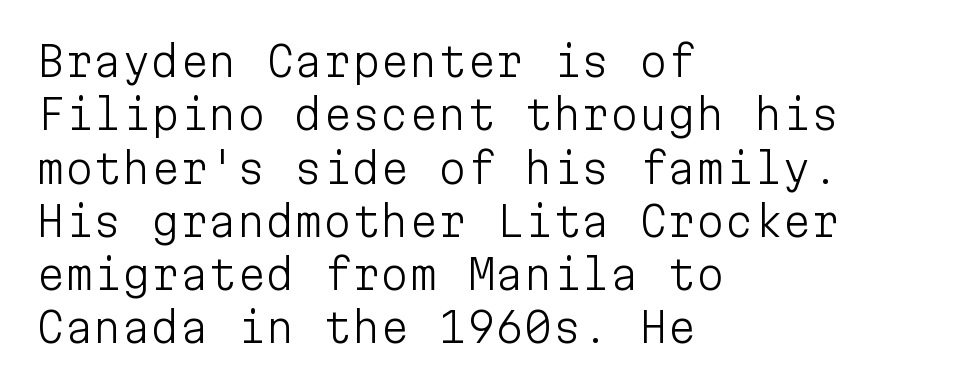
{"serif": "no", "italic": "no", "bold": "no", "weight": "light", "width": "normal", "stroke_contrast": "low", "x_height": "medium", "monospaced": "yes", "underline": "no", "align": "left", "line_spacing": "normal", "line_spacing_ratio": 1.3, "letter_spacing": "normal", "letter_spacing_em": 0.0, "glyph_px": 41}
